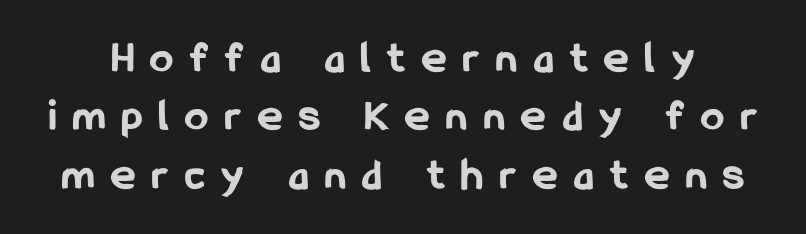
Q: Is the text bold? A: Yes.
Q: Is the text italic (slanted)? A: No, it is upright.
Q: Is the typeface a serif or a sans-serif typeface? A: Sans-serif.
Q: Is the text underlined? A: No.
Q: Is the spacing between letters normal or unusually wide? A: Unusually wide.
Q: Is the spacing between lines tight, normal or loose? A: Normal.
Q: Width (condensed, normal, or wide)? A: Condensed.
Q: Stroke contrast? A: Low.
Q: x-height? A: Medium.
Q: Monospaced? A: No.
